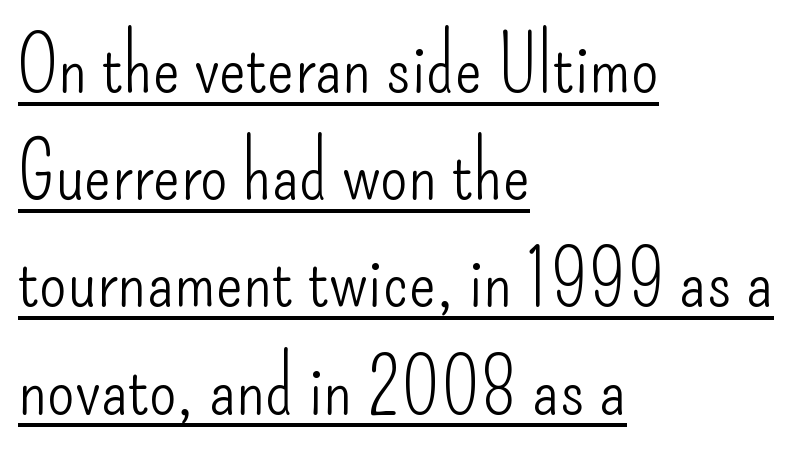
Q: Is the text bold? A: No.
Q: Is the text italic (slanted)? A: No, it is upright.
Q: Is the typeface a serif or a sans-serif typeface? A: Sans-serif.
Q: Is the text underlined? A: Yes.
Q: How is the paragraph aligned? A: Left-aligned.
Q: Is the spacing between letters normal or unusually wide? A: Normal.
Q: Is the spacing between lines tight, normal or loose? A: Normal.
Q: Width (condensed, normal, or wide)? A: Condensed.
Q: Stroke contrast? A: Low.
Q: x-height? A: Small.
Q: Monospaced? A: No.
